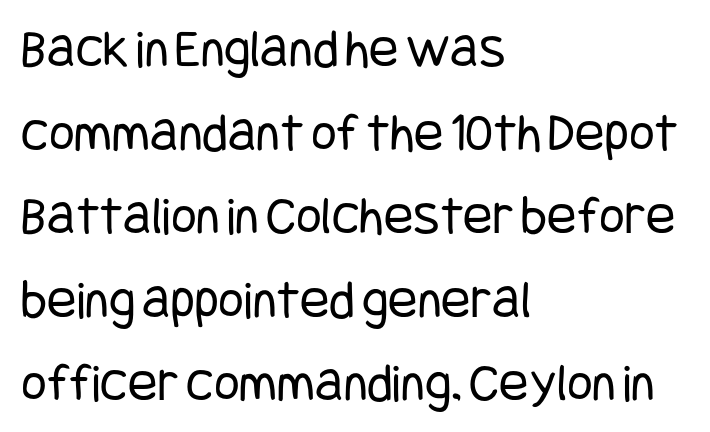
The image shows 55 px regular-weight, condensed sans-serif type, upright; set left-aligned, normal line spacing (1.52x), normal letter spacing, not underlined; low stroke contrast and a large x-height.
